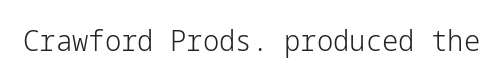
The image shows 29 px light sans-serif type, upright; set normal letter spacing, not underlined; low stroke contrast and a medium x-height.
